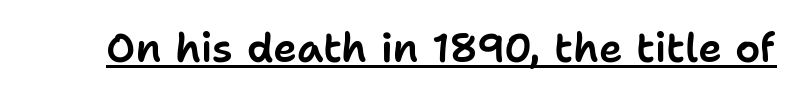
Q: Is the text italic (slanted)? A: No, it is upright.
Q: Is the typeface a serif or a sans-serif typeface? A: Sans-serif.
Q: Is the text underlined? A: Yes.
Q: Is the spacing between letters normal or unusually wide? A: Normal.
Q: Width (condensed, normal, or wide)? A: Normal.
Q: Stroke contrast? A: Low.
Q: x-height? A: Medium.
Q: Monospaced? A: No.
